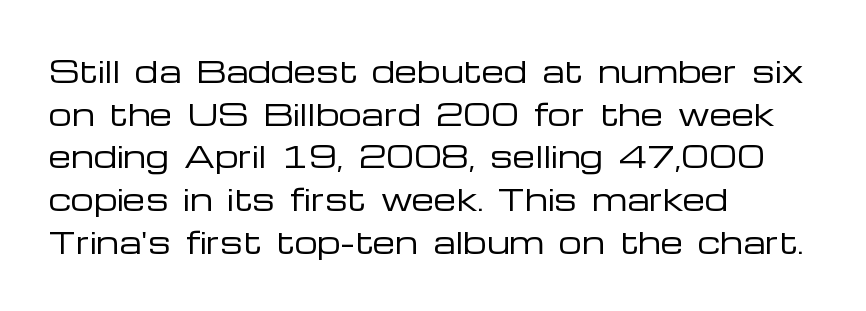
Q: Is the text bold? A: No.
Q: Is the text italic (slanted)? A: No, it is upright.
Q: Is the typeface a serif or a sans-serif typeface? A: Sans-serif.
Q: Is the text underlined? A: No.
Q: How is the paragraph aligned? A: Left-aligned.
Q: Is the spacing between letters normal or unusually wide? A: Normal.
Q: Is the spacing between lines tight, normal or loose? A: Normal.
Q: Width (condensed, normal, or wide)? A: Wide.
Q: Stroke contrast? A: Low.
Q: x-height? A: Medium.
Q: Monospaced? A: No.
